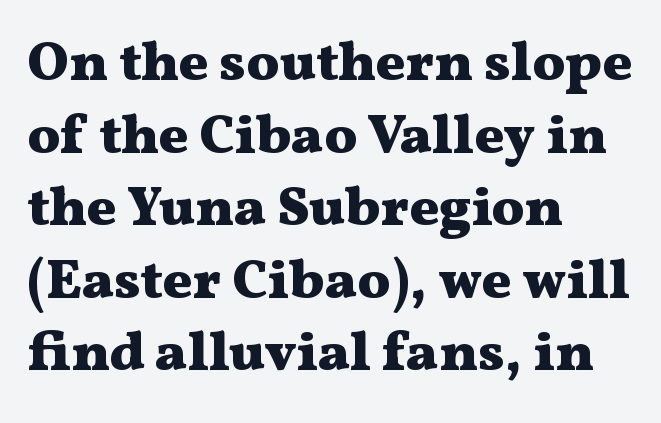
The image shows 55 px heavy, wide serif type, upright; set left-aligned, normal line spacing (1.32x), normal letter spacing, not underlined; medium stroke contrast and a medium x-height.
